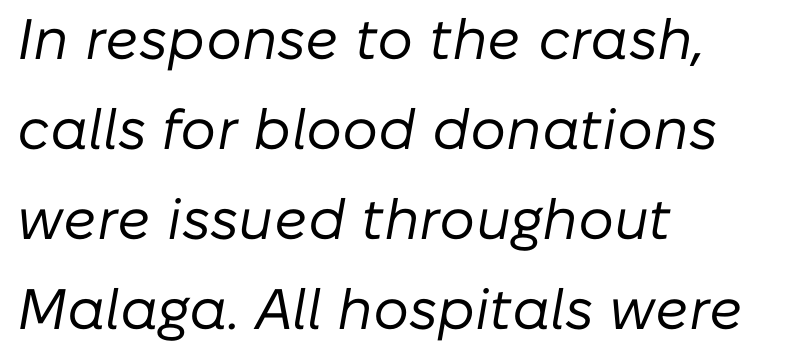
Q: Is the text bold? A: No.
Q: Is the text italic (slanted)? A: Yes, it leans right by about 10 degrees.
Q: Is the text underlined? A: No.
Q: How is the paragraph aligned? A: Left-aligned.
Q: Is the spacing between letters normal or unusually wide? A: Normal.
Q: Is the spacing between lines tight, normal or loose? A: Normal.
Q: Width (condensed, normal, or wide)? A: Normal.
Q: Stroke contrast? A: Low.
Q: x-height? A: Medium.
Q: Monospaced? A: No.
